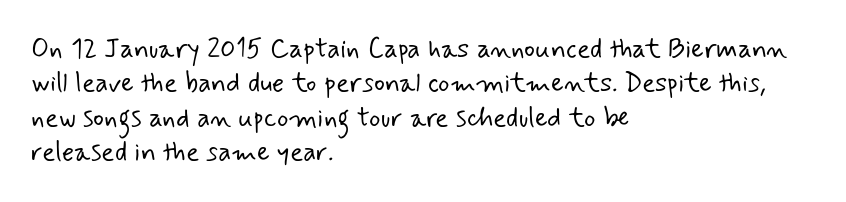
Q: Is the text bold? A: No.
Q: Is the text underlined? A: No.
Q: How is the paragraph aligned? A: Left-aligned.
Q: Is the spacing between letters normal or unusually wide? A: Normal.
Q: Is the spacing between lines tight, normal or loose? A: Normal.
